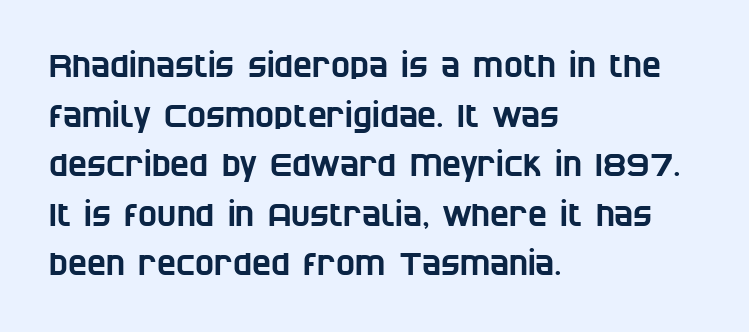
Q: Is the typeface a serif or a sans-serif typeface? A: Sans-serif.
Q: Is the text underlined? A: No.
Q: How is the paragraph aligned? A: Left-aligned.
Q: Is the spacing between letters normal or unusually wide? A: Normal.
Q: Is the spacing between lines tight, normal or loose? A: Normal.
Q: Width (condensed, normal, or wide)? A: Condensed.
Q: Stroke contrast? A: Low.
Q: x-height? A: Large.
Q: Monospaced? A: No.
